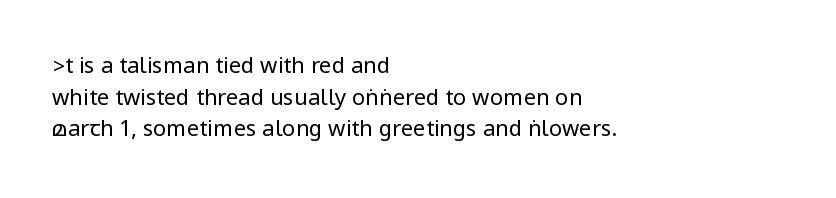
{"italic": "no", "bold": "no", "underline": "no", "align": "left", "line_spacing": "normal", "line_spacing_ratio": 1.44, "letter_spacing": "normal", "letter_spacing_em": 0.0, "glyph_px": 22}
